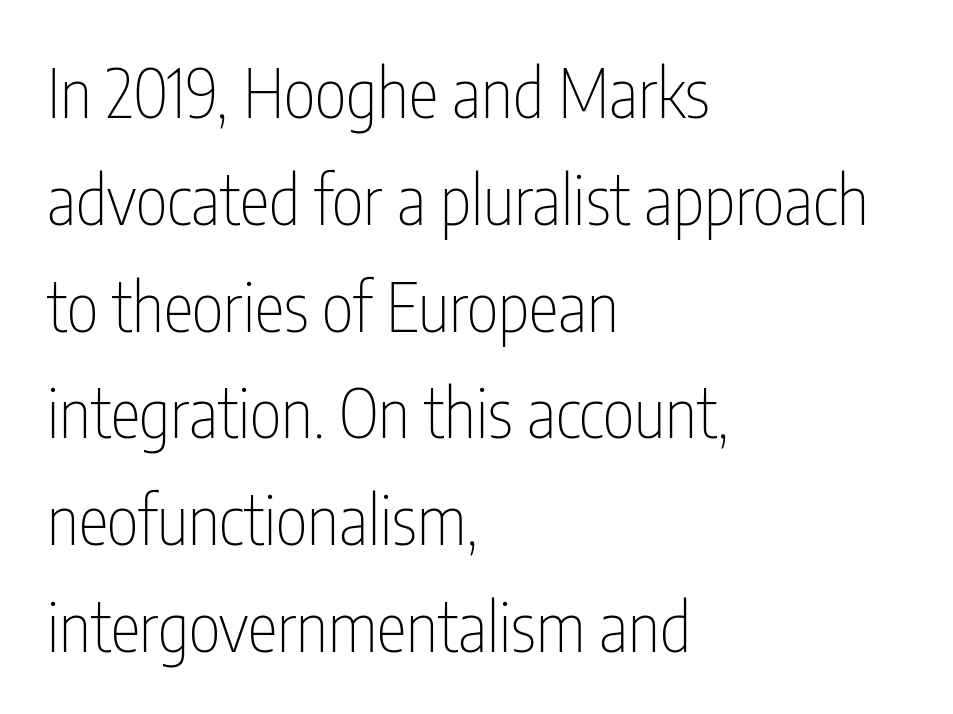
{"serif": "no", "italic": "no", "bold": "no", "weight": "thin", "width": "condensed", "stroke_contrast": "low", "x_height": "medium", "monospaced": "no", "underline": "no", "align": "left", "line_spacing": "normal", "line_spacing_ratio": 1.57, "letter_spacing": "normal", "letter_spacing_em": 0.0, "glyph_px": 68}
